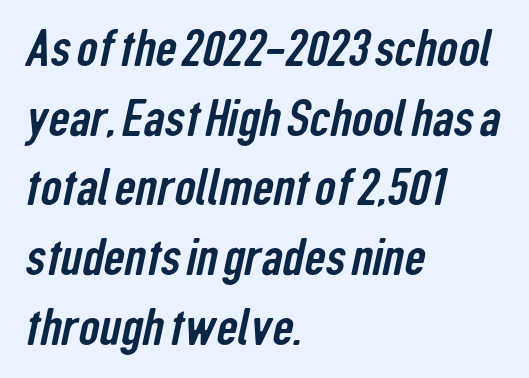
The image shows 52 px condensed sans-serif type; set left-aligned, normal line spacing (1.34x), normal letter spacing, not underlined; low stroke contrast and a medium x-height.
